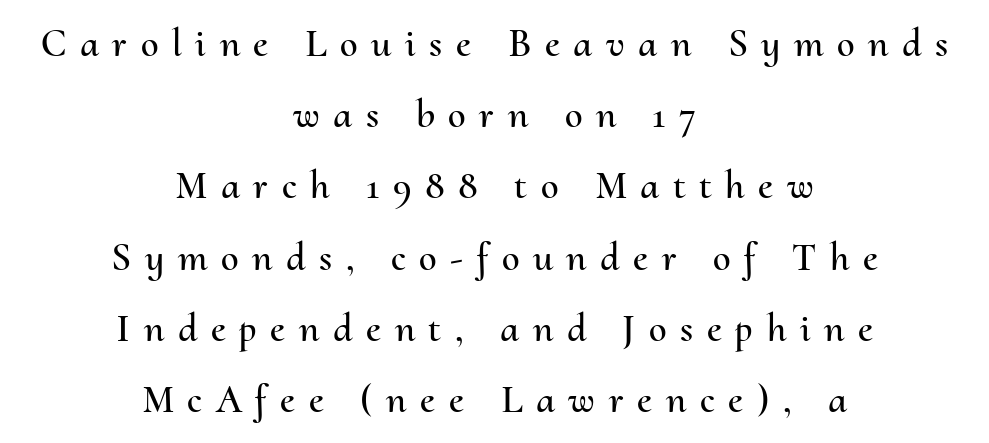
The image shows 40 px text type, upright; set centered, line spacing 1.78x, unusually wide letter spacing (+0.34 em), not underlined; medium stroke contrast and a small x-height.
